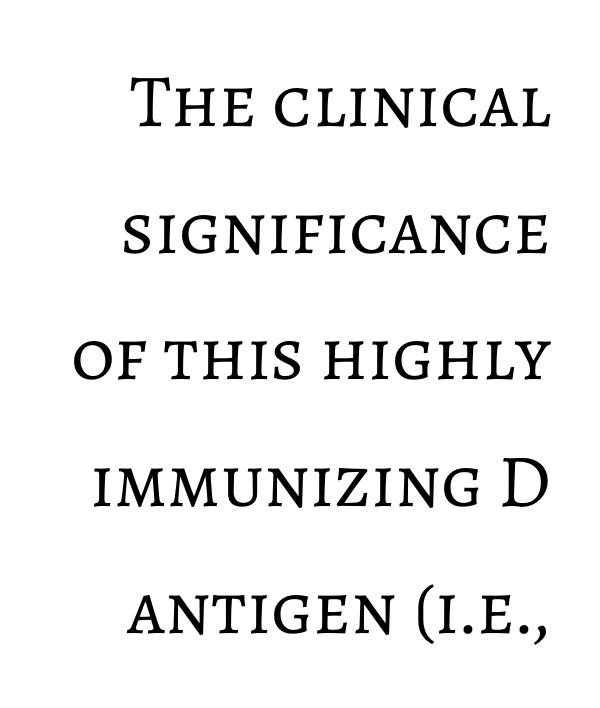
{"italic": "no", "bold": "no", "weight": "regular", "width": "normal", "stroke_contrast": "low", "x_height": "medium", "monospaced": "no", "underline": "no", "align": "right", "line_spacing": "normal", "line_spacing_ratio": 1.69, "letter_spacing": "normal", "letter_spacing_em": 0.0, "glyph_px": 75}
